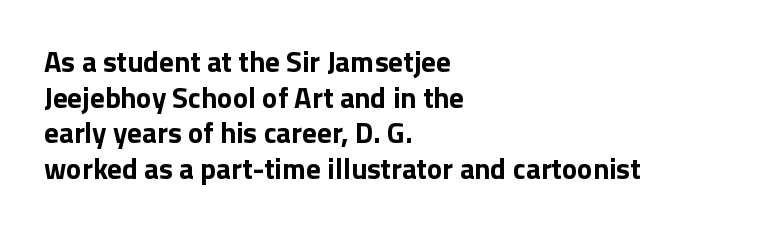
The image shows 29 px bold sans-serif type, upright; set left-aligned, line spacing 1.23x, normal letter spacing, not underlined; low stroke contrast and a medium x-height.
